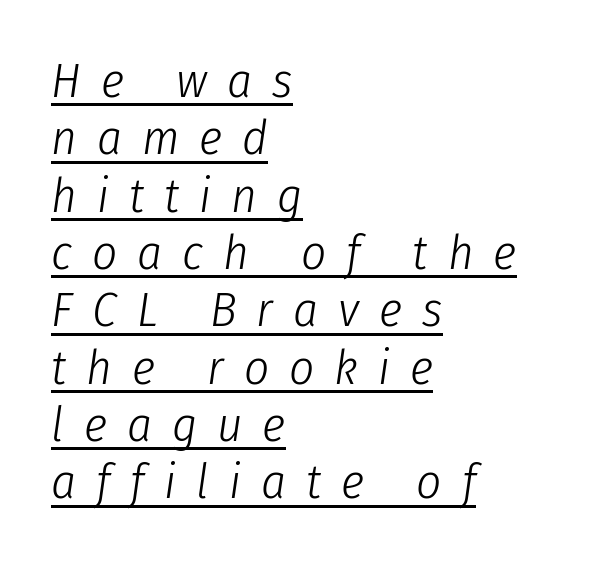
{"italic": "yes", "lean": "right", "slant_degrees": 8, "bold": "no", "weight": "light", "width": "condensed", "stroke_contrast": "low", "x_height": "medium", "monospaced": "no", "underline": "yes", "align": "left", "line_spacing_ratio": 1.17, "letter_spacing": "wide", "letter_spacing_em": 0.41, "glyph_px": 49}
